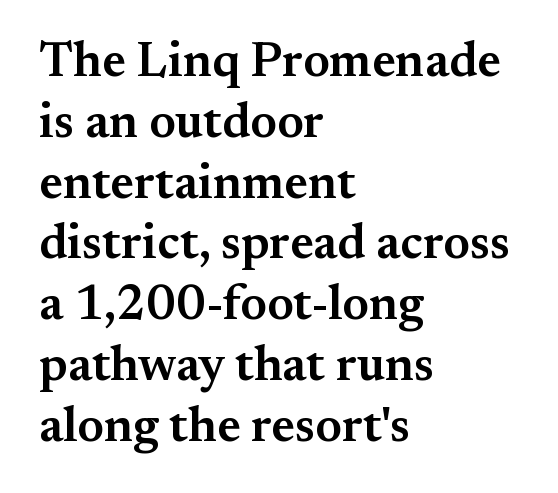
Q: Is the text bold? A: Semi-bold.
Q: Is the text italic (slanted)? A: No, it is upright.
Q: Is the typeface a serif or a sans-serif typeface? A: Serif.
Q: Is the text underlined? A: No.
Q: How is the paragraph aligned? A: Left-aligned.
Q: Is the spacing between letters normal or unusually wide? A: Normal.
Q: Width (condensed, normal, or wide)? A: Normal.
Q: Stroke contrast? A: Medium.
Q: x-height? A: Small.
Q: Monospaced? A: No.
